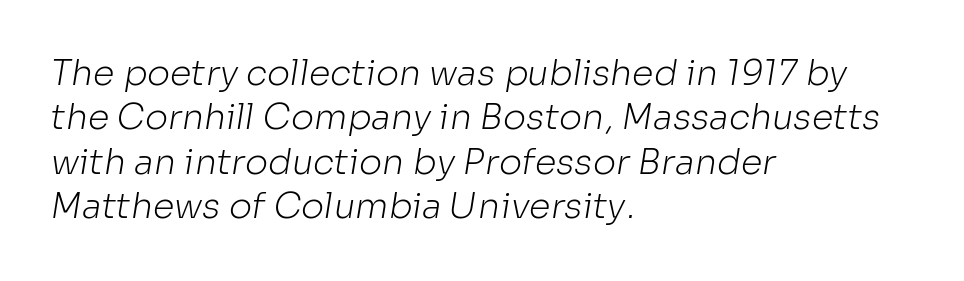
Q: Is the text bold? A: No.
Q: Is the typeface a serif or a sans-serif typeface? A: Sans-serif.
Q: Is the text underlined? A: No.
Q: How is the paragraph aligned? A: Left-aligned.
Q: Is the spacing between letters normal or unusually wide? A: Normal.
Q: Is the spacing between lines tight, normal or loose? A: Normal.
Q: Width (condensed, normal, or wide)? A: Normal.
Q: Stroke contrast? A: Low.
Q: x-height? A: Medium.
Q: Monospaced? A: No.
